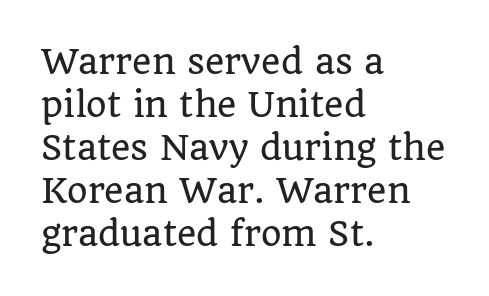
Q: Is the text italic (slanted)? A: No, it is upright.
Q: Is the typeface a serif or a sans-serif typeface? A: Serif.
Q: Is the text underlined? A: No.
Q: How is the paragraph aligned? A: Left-aligned.
Q: Is the spacing between letters normal or unusually wide? A: Normal.
Q: Is the spacing between lines tight, normal or loose? A: Normal.
Q: Width (condensed, normal, or wide)? A: Normal.
Q: Stroke contrast? A: Low.
Q: x-height? A: Large.
Q: Monospaced? A: No.
